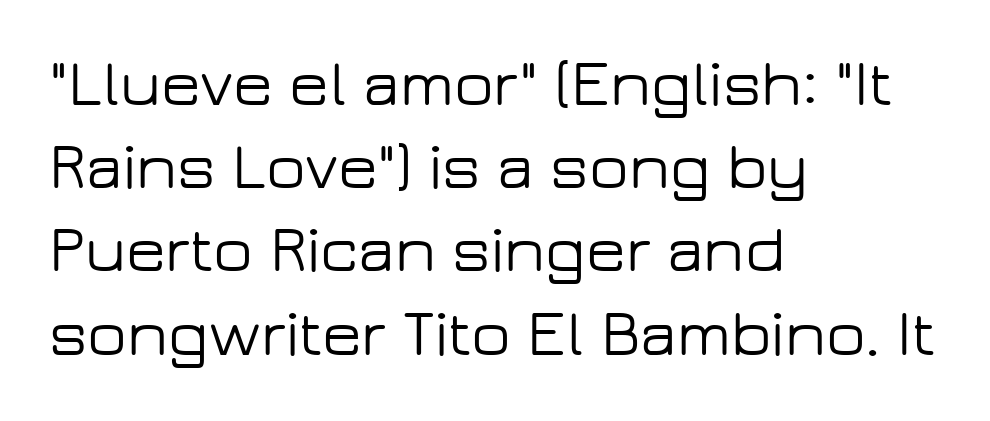
How are the letters spaced? Ordinarily, with no added tracking. Layout note: lines flush left. This sample has the flowing, uneven cadence of proportional lettering. The type sits square on the baseline with zero lean. How would I describe the line gaps? Plain and ordinary.
